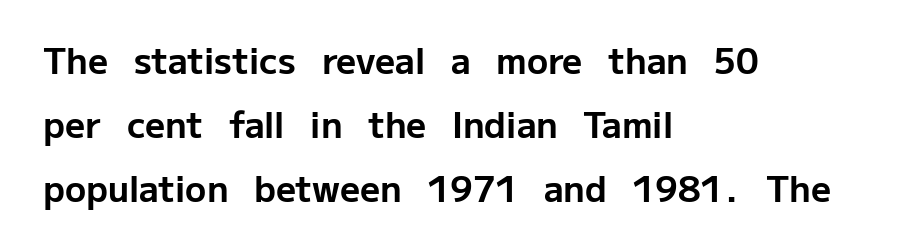
The letters stand upright; this is a roman face. Heavy, bold letterforms. A typesetter would call this proportional, since set widths differ per character. The zone under the glyphs is completely vacant. The type is set solid horizontally, with unmodified tracking.
